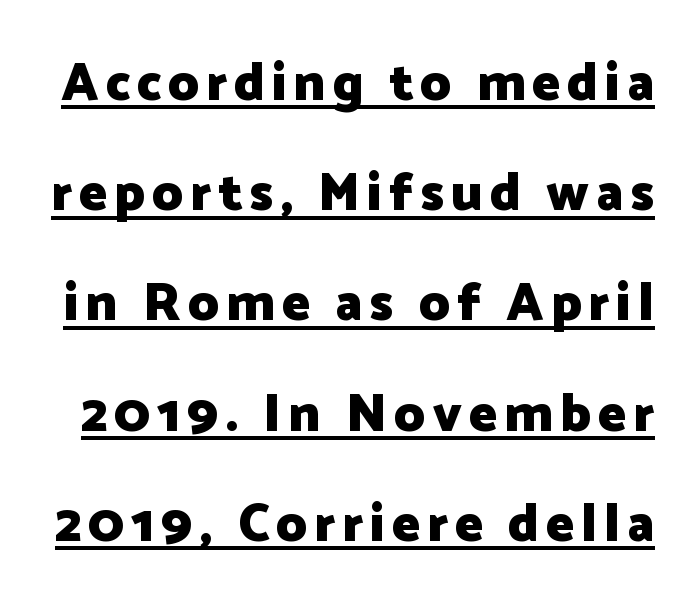
The image shows 53 px heavy sans-serif type, upright; set loose line spacing (2.08x), underlined; low stroke contrast and a medium x-height.
